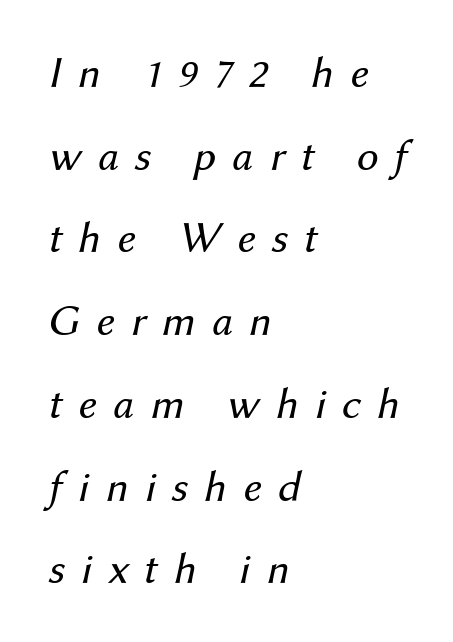
The image shows 44 px regular-weight type, italic (leaning right); set left-aligned, line spacing 1.88x, unusually wide letter spacing (+0.36 em), not underlined; medium stroke contrast and a medium x-height.
